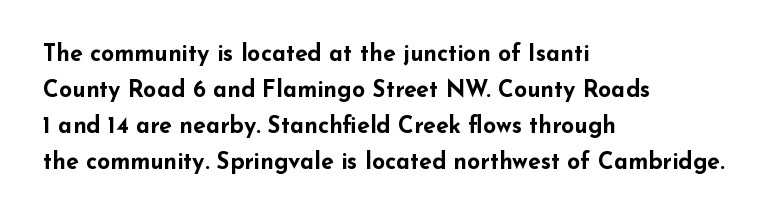
Q: Is the text bold? A: Yes.
Q: Is the text italic (slanted)? A: No, it is upright.
Q: Is the text underlined? A: No.
Q: How is the paragraph aligned? A: Left-aligned.
Q: Is the spacing between letters normal or unusually wide? A: Normal.
Q: Is the spacing between lines tight, normal or loose? A: Normal.
